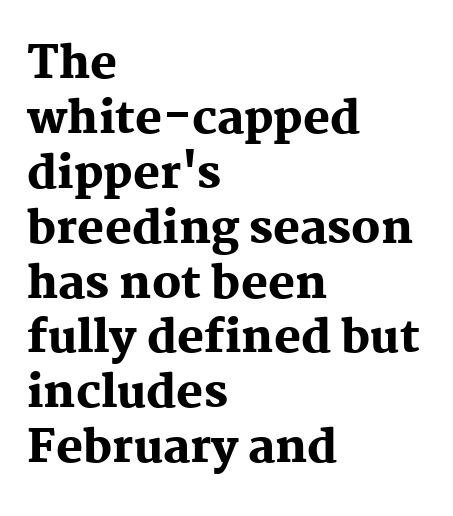
{"serif": "yes", "italic": "no", "bold": "yes", "weight": "heavy", "width": "normal", "stroke_contrast": "medium", "x_height": "medium", "monospaced": "no", "underline": "no", "align": "left", "line_spacing_ratio": 1.22, "letter_spacing": "normal", "letter_spacing_em": 0.0, "glyph_px": 45}
